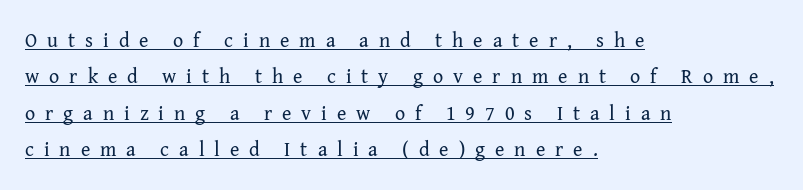
Stems here are at most as thick as an everyday book face. A typesetter would mark this as roman, not italic. Tracking value appears strongly positive — letters spread wide. The lettering is marked with a stroke running underneath it. Every row of glyphs begins at an identical x-position on the left.
